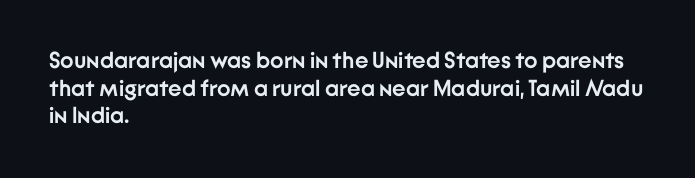
Q: Is the text bold? A: Yes.
Q: Is the text italic (slanted)? A: No, it is upright.
Q: Is the text underlined? A: No.
Q: How is the paragraph aligned? A: Left-aligned.
Q: Is the spacing between letters normal or unusually wide? A: Normal.
